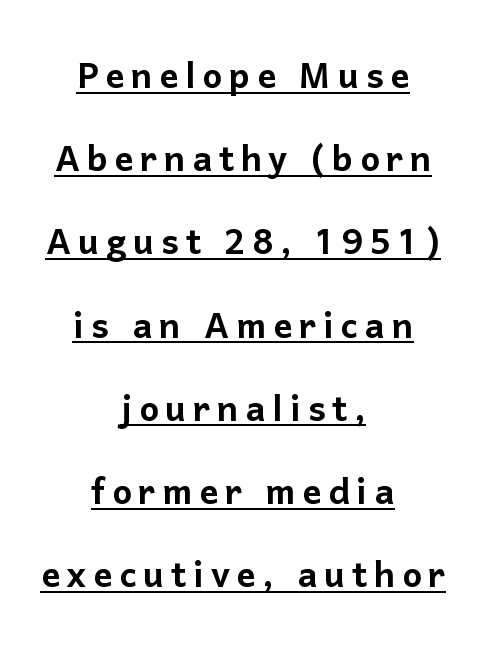
The image shows 47 px sans-serif type, upright; set centered, line spacing 1.77x, underlined; low stroke contrast and a medium x-height.
